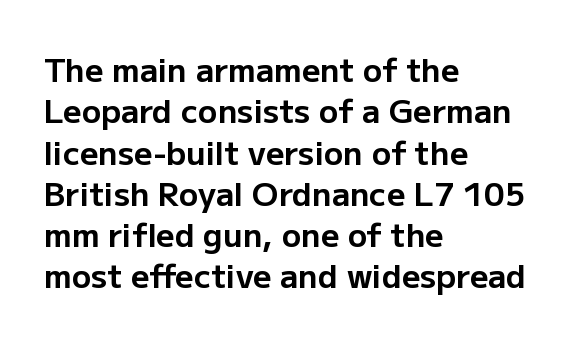
Spacing verdict: proportional, widths tailored to each character. Letter spacing: default. Stroke thickness is high; the sample reads as a true bold. These lines stack with their left ends in a neat column.
